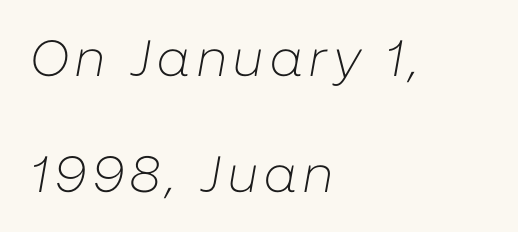
{"italic": "yes", "lean": "right", "slant_degrees": 10, "bold": "no", "weight": "light", "width": "normal", "stroke_contrast": "low", "x_height": "medium", "monospaced": "no", "underline": "no", "align": "left", "line_spacing": "loose", "line_spacing_ratio": 2.27, "glyph_px": 51}
